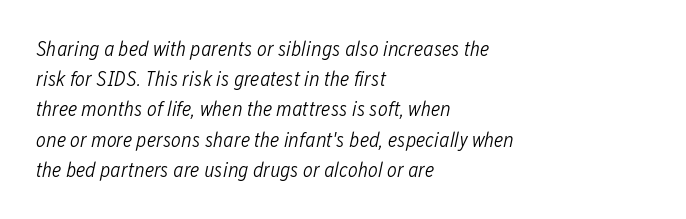
Q: Is the text bold? A: No.
Q: Is the text italic (slanted)? A: Yes, it leans right by about 12 degrees.
Q: Is the text underlined? A: No.
Q: How is the paragraph aligned? A: Left-aligned.
Q: Is the spacing between letters normal or unusually wide? A: Normal.
Q: Is the spacing between lines tight, normal or loose? A: Normal.
